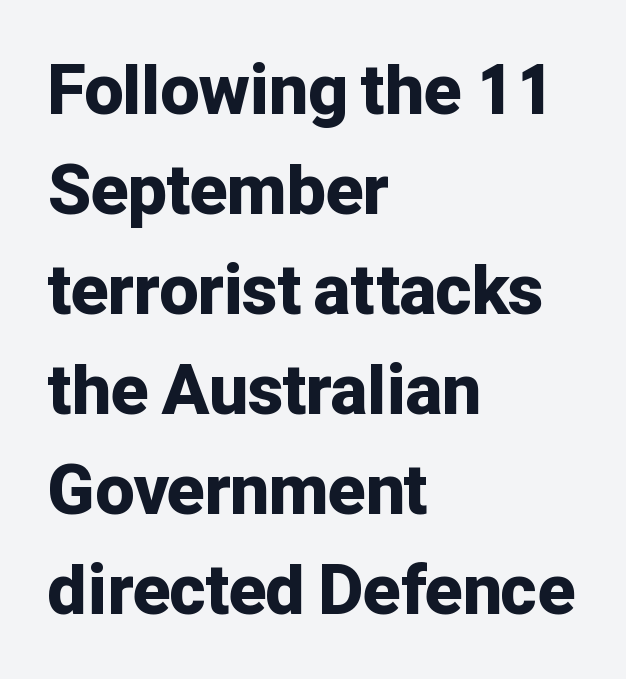
Q: Is the text bold? A: Yes.
Q: Is the text italic (slanted)? A: No, it is upright.
Q: Is the typeface a serif or a sans-serif typeface? A: Sans-serif.
Q: Is the text underlined? A: No.
Q: How is the paragraph aligned? A: Left-aligned.
Q: Is the spacing between letters normal or unusually wide? A: Normal.
Q: Is the spacing between lines tight, normal or loose? A: Normal.
Q: Width (condensed, normal, or wide)? A: Normal.
Q: Stroke contrast? A: Low.
Q: x-height? A: Medium.
Q: Monospaced? A: No.
